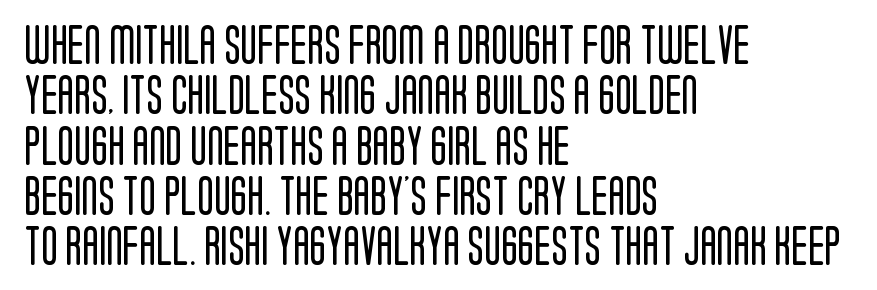
Q: Is the text bold? A: No.
Q: Is the text italic (slanted)? A: No, it is upright.
Q: Is the typeface a serif or a sans-serif typeface? A: Sans-serif.
Q: Is the text underlined? A: No.
Q: How is the paragraph aligned? A: Left-aligned.
Q: Is the spacing between letters normal or unusually wide? A: Normal.
Q: Is the spacing between lines tight, normal or loose? A: Normal.
Q: Width (condensed, normal, or wide)? A: Condensed.
Q: Stroke contrast? A: Low.
Q: x-height? A: Large.
Q: Monospaced? A: No.
